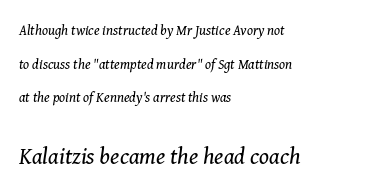
Which chunk is bigger? The second one — the bottom block dwarfs the top. Honestly, there is no underline to notice here at all. Does the copy run flush right? No — it runs flush left. A quiet, ordinary-to-light weight characterises the typeface. Characters are canted at an angle relative to the baseline's perpendicular. Each new line begins a long way beneath the previous one.
